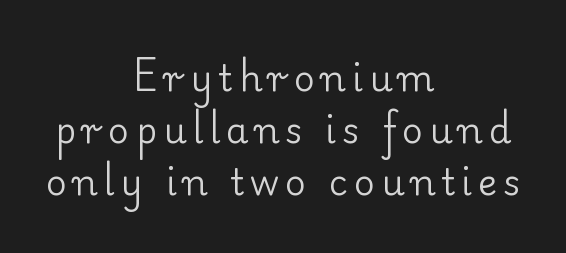
Typographically, this falls in the serif category. The rendering uses a moderate line-height, typical for paragraphs. Both edges are ragged and mirror each other, which tells us the setting is centered. Think of a printed novel: that variable character pitch is what you see here. A typesetter would mark this as roman, not italic. The space beneath each line is pristine and unruled.
